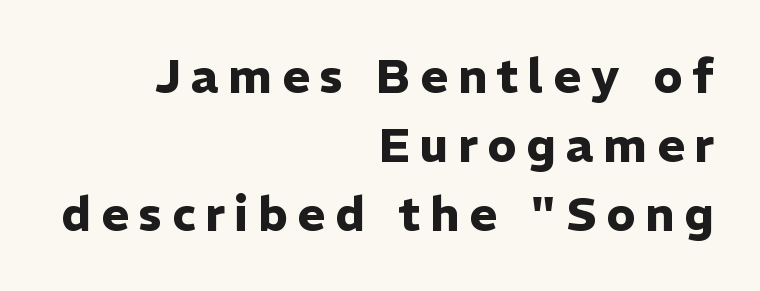
The image shows 47 px heavy sans-serif type, upright; set right-aligned, normal line spacing (1.47x), unusually wide letter spacing (+0.21 em), not underlined; low stroke contrast and a medium x-height.
